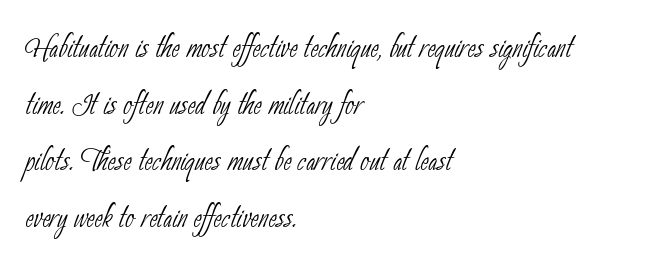
The image shows 39 px thin, condensed sans-serif type; set left-aligned, normal line spacing (1.45x), normal letter spacing, not underlined; low stroke contrast and a small x-height.
